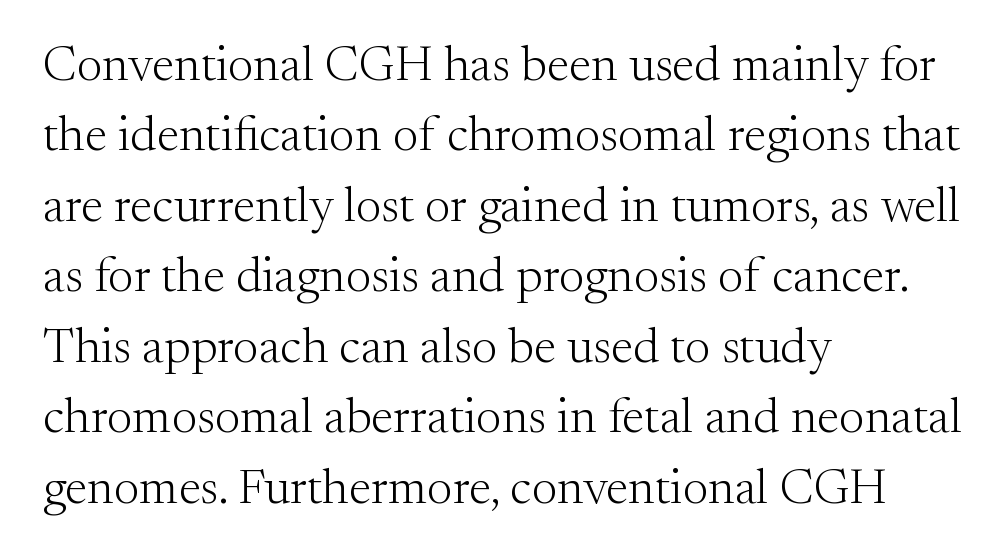
{"serif": "yes", "italic": "no", "bold": "no", "weight": "light", "width": "normal", "stroke_contrast": "medium", "x_height": "small", "monospaced": "no", "underline": "no", "align": "left", "line_spacing": "normal", "line_spacing_ratio": 1.41, "letter_spacing": "normal", "letter_spacing_em": 0.0, "glyph_px": 50}
